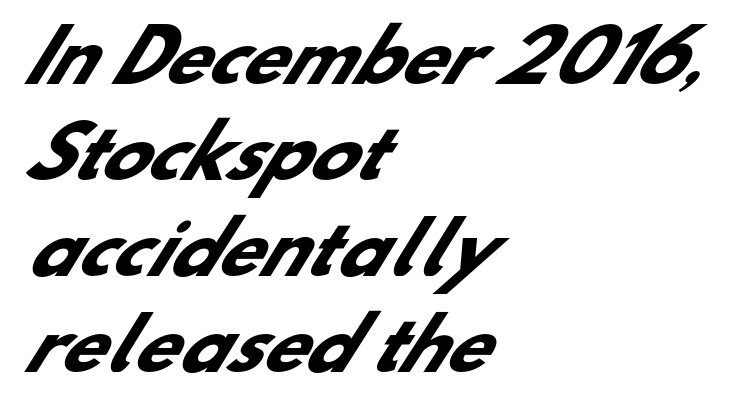
The glyphs in this specimen are sans serif. This rendering uses left alignment, leaving the right contour irregular. A bare baseline throughout the passage. Proportional: the letters do not fall into vertical columns. Is the type bold? Yes — the strokes are clearly thick and heavy.
